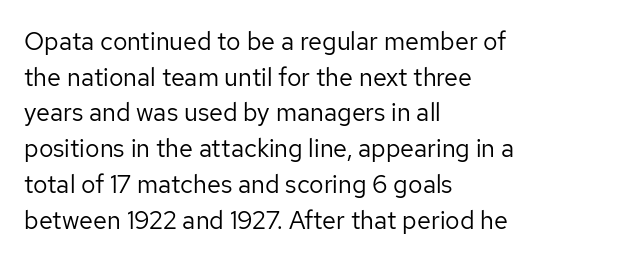
Q: Is the text bold? A: No.
Q: Is the text italic (slanted)? A: No, it is upright.
Q: Is the text underlined? A: No.
Q: How is the paragraph aligned? A: Left-aligned.
Q: Is the spacing between letters normal or unusually wide? A: Normal.
Q: Is the spacing between lines tight, normal or loose? A: Normal.
